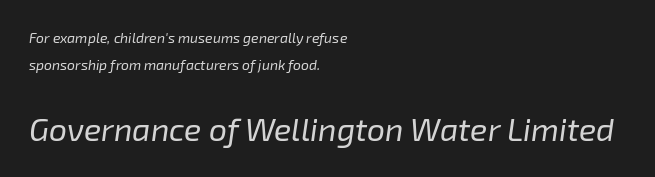
Q: Is the text bold? A: No.
Q: Is the text italic (slanted)? A: Yes, it leans right by about 8 degrees.
Q: Is the text underlined? A: No.
Q: How is the paragraph aligned? A: Left-aligned.
Q: Is the spacing between letters normal or unusually wide? A: Normal.
Q: Is the spacing between lines tight, normal or loose? A: Loose.
Q: Which block of text is set in a larger size, the first (top) or the second (bottom)? A: The second (bottom) one.
Q: Width (condensed, normal, or wide)? A: Normal.
Q: Stroke contrast? A: Low.
Q: x-height? A: Medium.
Q: Monospaced? A: No.
